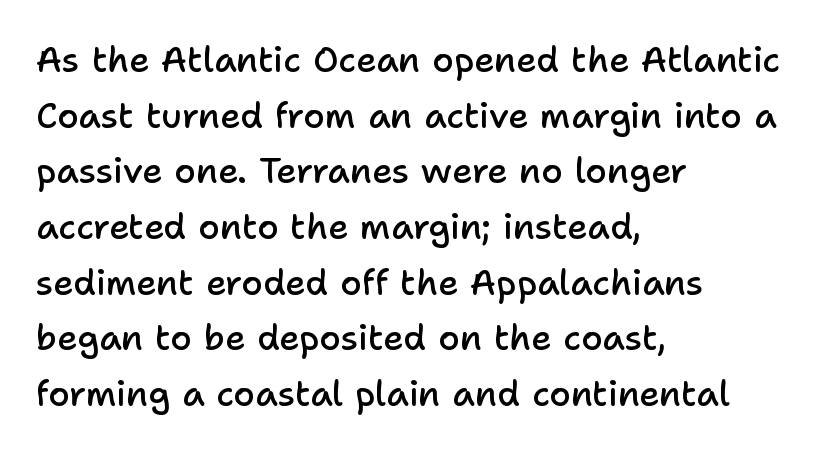
Rendered with straight, roman letterforms. These lines are set flush left with a ragged right edge. Evenly set lines give the paragraph a standard silhouette. I'd describe the lettering as semibold — firm but not a full bold. The font family rendered here belongs to the sans-serif group.
